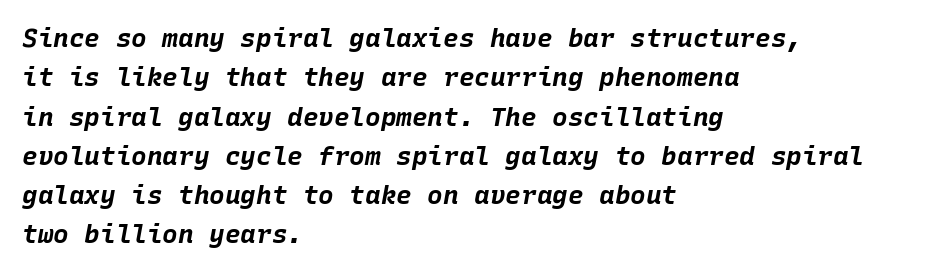
{"italic": "yes", "lean": "right", "slant_degrees": 10, "bold": "yes", "underline": "no", "align": "left", "line_spacing": "normal", "line_spacing_ratio": 1.51, "letter_spacing": "normal", "letter_spacing_em": 0.0, "glyph_px": 26}
